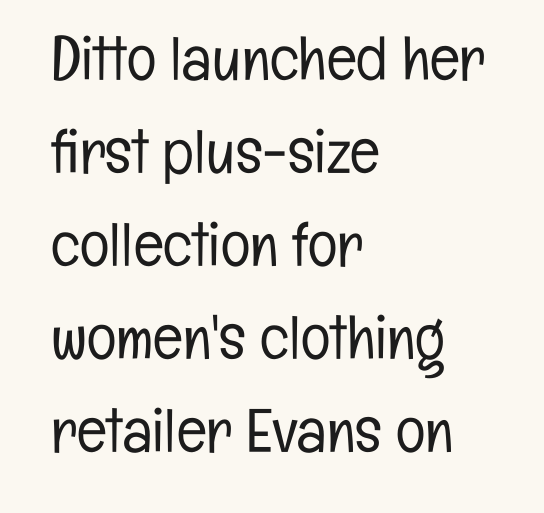
The image shows 62 px light, condensed sans-serif type, upright; set left-aligned, normal line spacing (1.5x), normal letter spacing, not underlined; low stroke contrast and a medium x-height.
